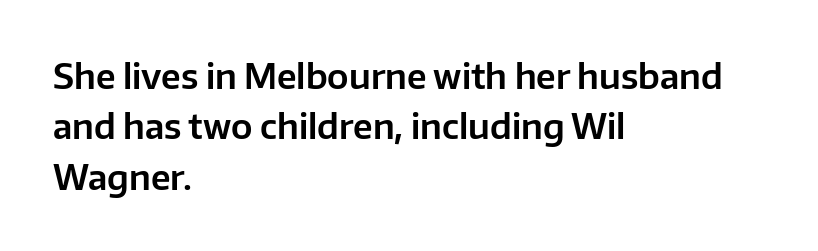
The image shows 34 px sans-serif type, upright; set left-aligned, normal line spacing (1.48x), normal letter spacing, not underlined; low stroke contrast and a medium x-height.
